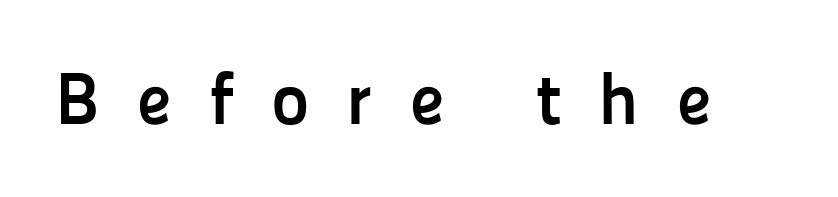
The image shows 73 px semibold sans-serif type, upright; set unusually wide letter spacing (+0.5 em), not underlined; low stroke contrast and a medium x-height.
